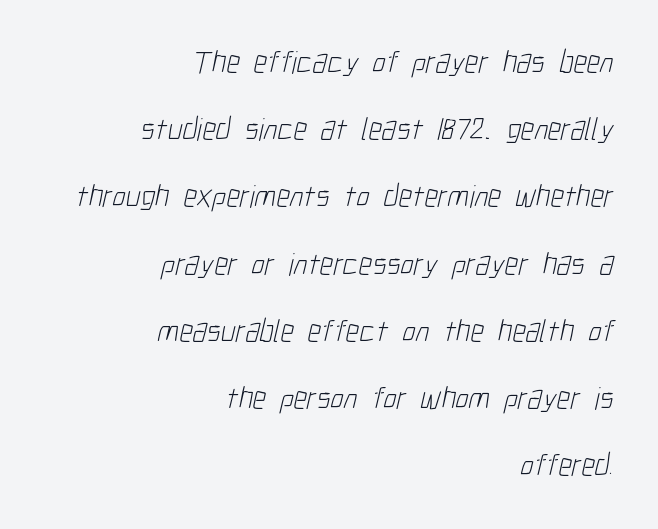
Q: Is the text bold? A: No.
Q: Is the typeface a serif or a sans-serif typeface? A: Sans-serif.
Q: Is the text underlined? A: No.
Q: How is the paragraph aligned? A: Right-aligned.
Q: Is the spacing between letters normal or unusually wide? A: Normal.
Q: Is the spacing between lines tight, normal or loose? A: Loose.
Q: Width (condensed, normal, or wide)? A: Condensed.
Q: Stroke contrast? A: Low.
Q: x-height? A: Medium.
Q: Monospaced? A: No.
